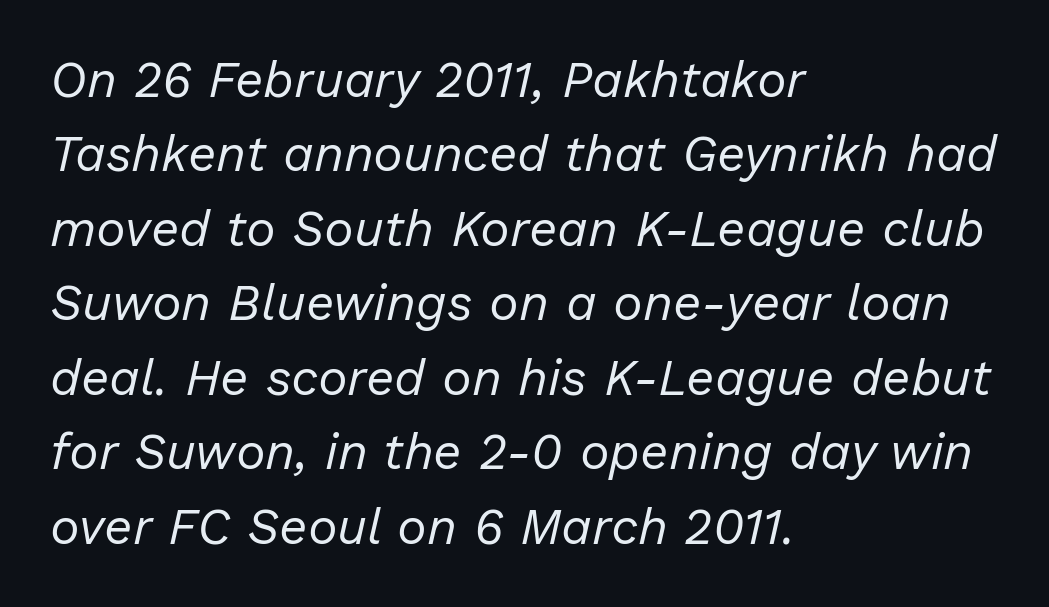
{"italic": "yes", "lean": "right", "slant_degrees": 13, "bold": "no", "weight": "regular", "width": "normal", "stroke_contrast": "low", "x_height": "medium", "monospaced": "no", "underline": "no", "align": "left", "line_spacing": "normal", "line_spacing_ratio": 1.49, "letter_spacing": "normal", "letter_spacing_em": 0.0, "glyph_px": 50}
